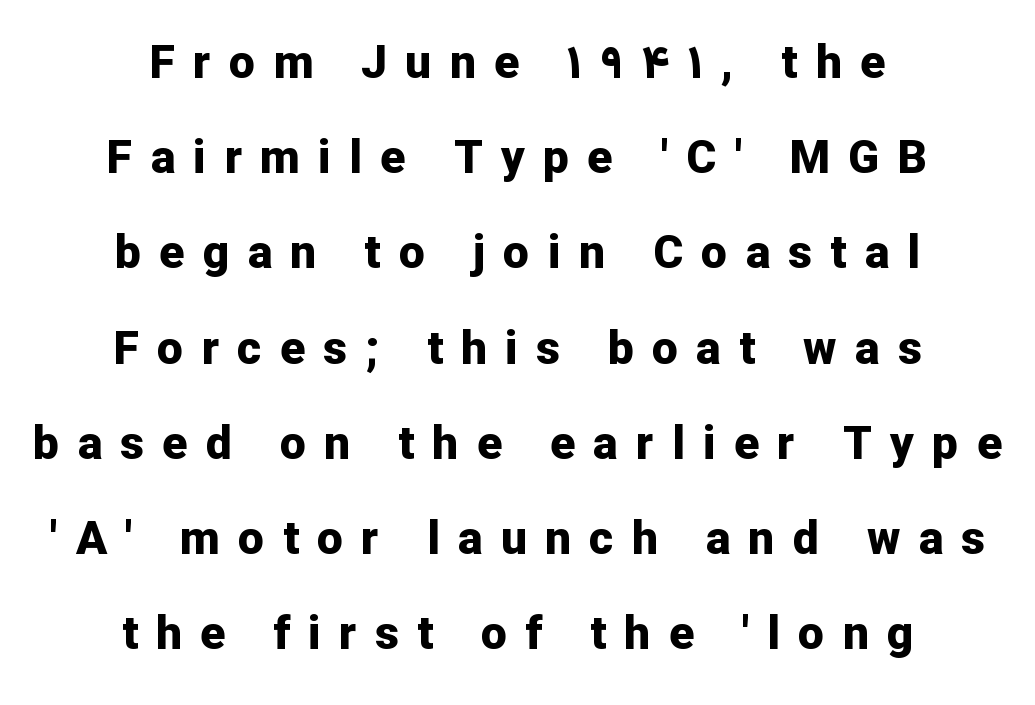
{"serif": "no", "italic": "no", "bold": "yes", "weight": "bold", "width": "normal", "stroke_contrast": "low", "x_height": "medium", "monospaced": "no", "underline": "no", "align": "center", "line_spacing": "loose", "line_spacing_ratio": 2.07, "letter_spacing": "wide", "letter_spacing_em": 0.4, "glyph_px": 46}
